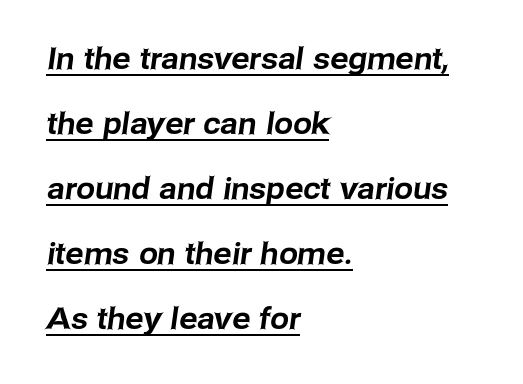
{"serif": "no", "width": "normal", "stroke_contrast": "low", "x_height": "medium", "monospaced": "no", "underline": "yes", "align": "left", "line_spacing": "loose", "line_spacing_ratio": 2.17, "letter_spacing": "normal", "letter_spacing_em": 0.0, "glyph_px": 30}
